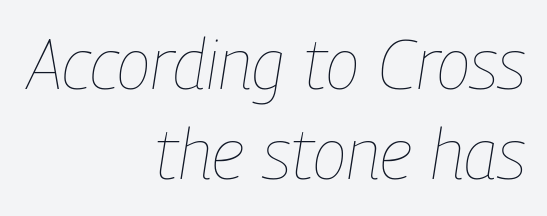
Each new line begins a customary step beneath the previous one. Ink coverage per letter is moderate at most. Underlining? Definitely not there. You could call the tracking neutral — neither tight nor loose.
